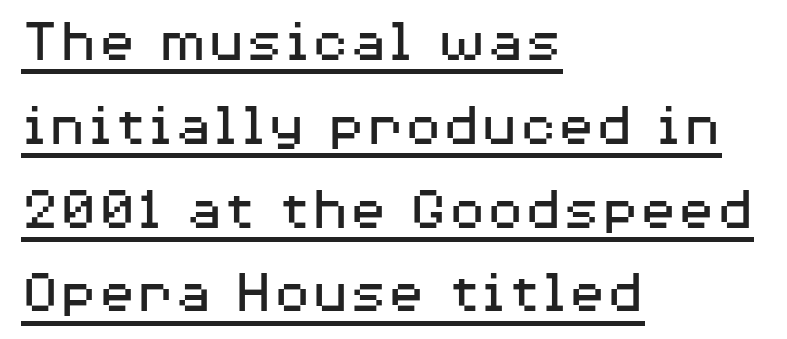
{"serif": "no", "italic": "no", "bold": "no", "weight": "regular", "width": "wide", "stroke_contrast": "medium", "x_height": "medium", "monospaced": "no", "underline": "yes", "align": "left", "line_spacing": "normal", "line_spacing_ratio": 1.33, "letter_spacing": "normal", "letter_spacing_em": 0.0, "glyph_px": 63}
